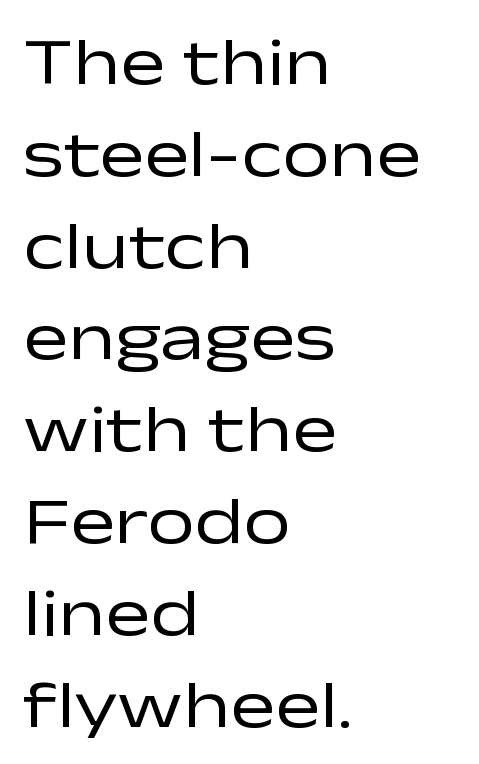
Do the characters align in a grid? No, the font is proportional. The face used here is a sans, in the tradition of grotesques and geometrics. Compared with a centered layout, this one pins lines to the left instead. This sample keeps an unexceptional amount of space between lines. Posture: vertical.
